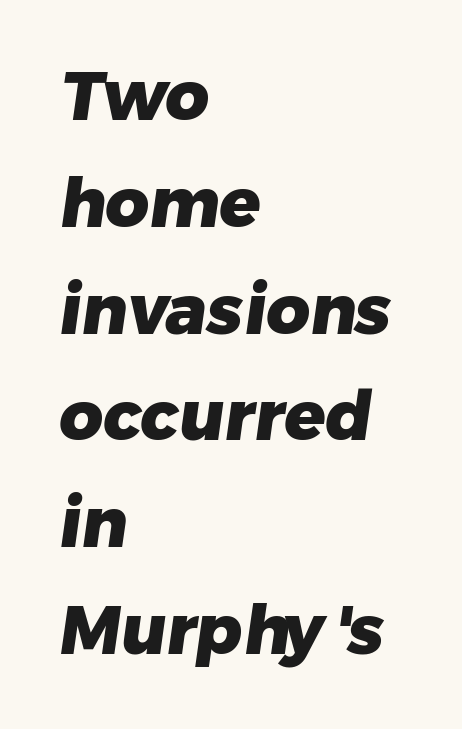
The passage shown is typed in a proportional face where columns would drift. Strokes here are thick enough to call this a true bold. Compared with typical body copy, the letter spacing here is the same. Each line starts at the same left margin while the right side varies. Is there much room between lines? A standard amount, neither cramped nor airy.
